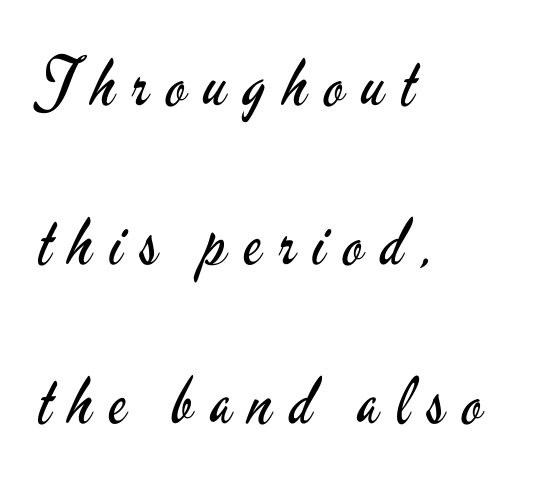
Does the type have serifs? No, each stem ends abruptly. Observe the wide spacing: letters keep a clear distance from each other. This sample trades compactness for vertical openness between lines. The text block is weighted toward the left margin, trailing off unevenly rightward.
